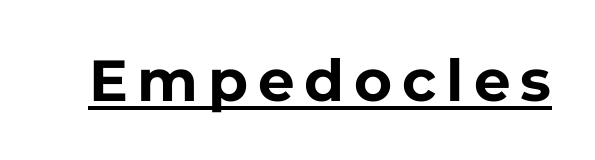
The image shows 58 px bold sans-serif type, upright; set underlined; low stroke contrast and a medium x-height.
